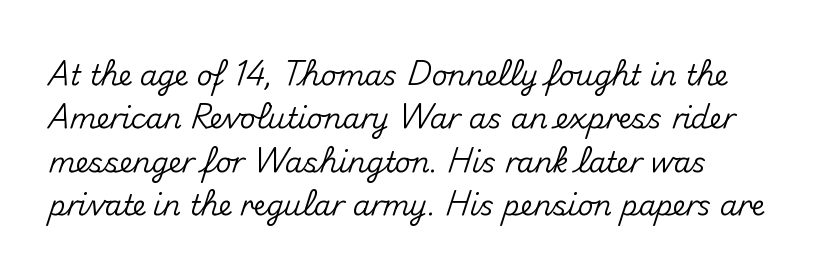
These lines sit exactly where default settings would place them. How are the letters spaced? Ordinarily, with no added tracking. No word sits above an underline. A sans-serif font was chosen for this passage.
